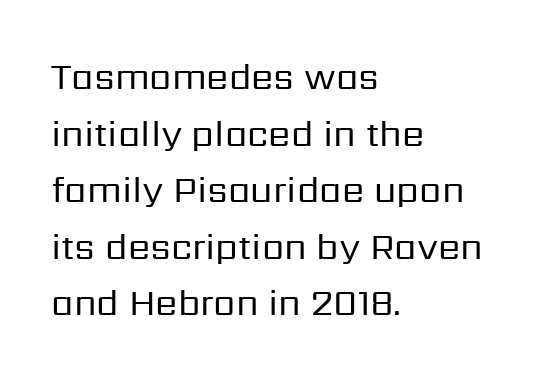
The image shows 36 px regular-weight sans-serif type, upright; set left-aligned, normal line spacing (1.57x), normal letter spacing, not underlined; low stroke contrast and a medium x-height.
